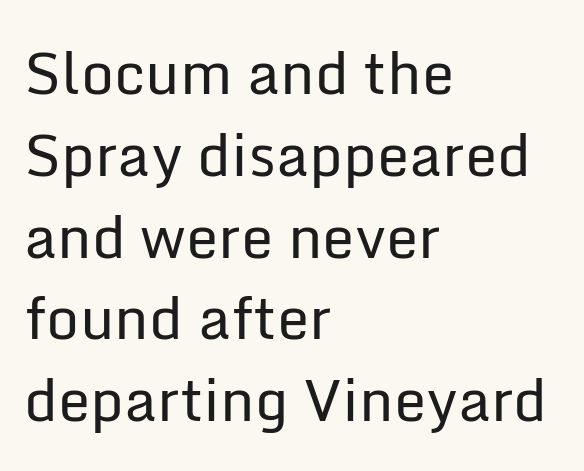
{"serif": "no", "italic": "no", "bold": "no", "weight": "regular", "width": "normal", "stroke_contrast": "low", "x_height": "medium", "monospaced": "no", "underline": "no", "align": "left", "line_spacing": "normal", "line_spacing_ratio": 1.41, "letter_spacing": "normal", "letter_spacing_em": 0.0, "glyph_px": 58}
